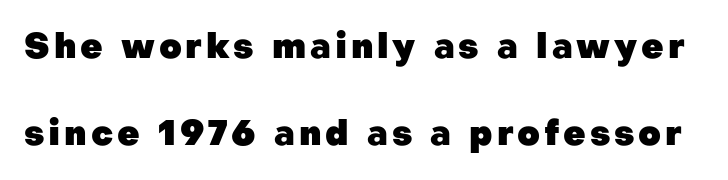
{"serif": "no", "italic": "no", "bold": "yes", "weight": "heavy", "width": "normal", "stroke_contrast": "low", "x_height": "medium", "monospaced": "no", "underline": "no", "line_spacing": "loose", "line_spacing_ratio": 2.49, "glyph_px": 35}
